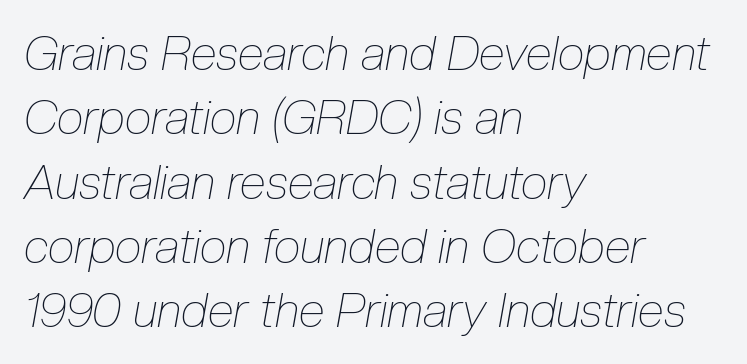
{"italic": "yes", "lean": "right", "slant_degrees": 10, "bold": "no", "weight": "thin", "width": "condensed", "stroke_contrast": "low", "x_height": "medium", "monospaced": "no", "underline": "no", "align": "left", "line_spacing": "normal", "line_spacing_ratio": 1.34, "letter_spacing": "normal", "letter_spacing_em": 0.0, "glyph_px": 48}
